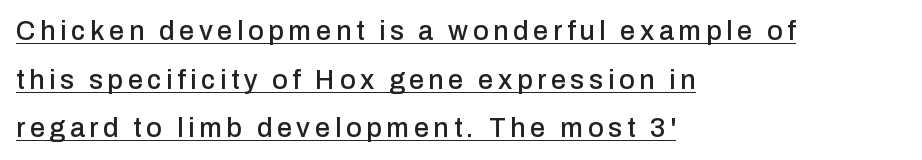
The glyphs are accompanied by a horizontal stroke just below them. Does the copy run flush right? No — it runs flush left. Ordinary non-slanted type is in use.
